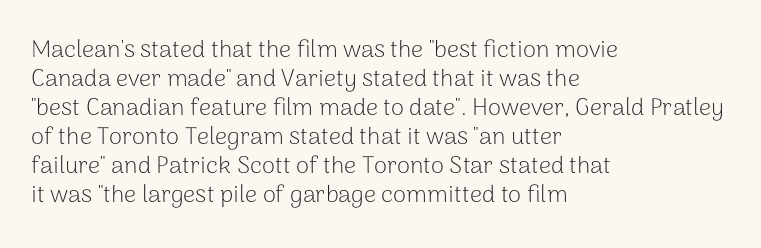
Q: Is the text bold? A: No.
Q: Is the text italic (slanted)? A: No, it is upright.
Q: Is the text underlined? A: No.
Q: How is the paragraph aligned? A: Left-aligned.
Q: Is the spacing between letters normal or unusually wide? A: Normal.
